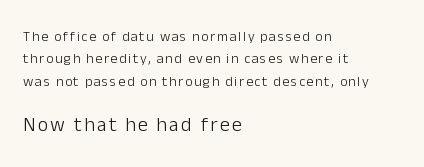
The paragraph shown leans on its left margin. The area under the type is left untouched. Posture: upright roman. The line-height multiplier appears to be the usual default. Is the lower block the larger one? Yes — the lower block carries the bigger type. Stems and bowls with no extra thickness — not bold.
